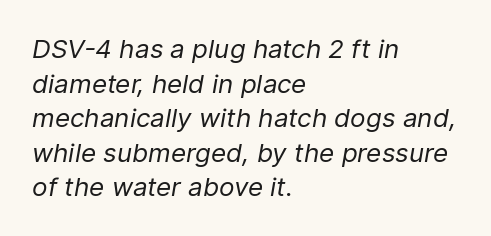
{"italic": "yes", "lean": "right", "slant_degrees": 9, "bold": "no", "underline": "no", "align": "left", "line_spacing": "normal", "line_spacing_ratio": 1.33, "letter_spacing": "normal", "letter_spacing_em": 0.0, "glyph_px": 26}
